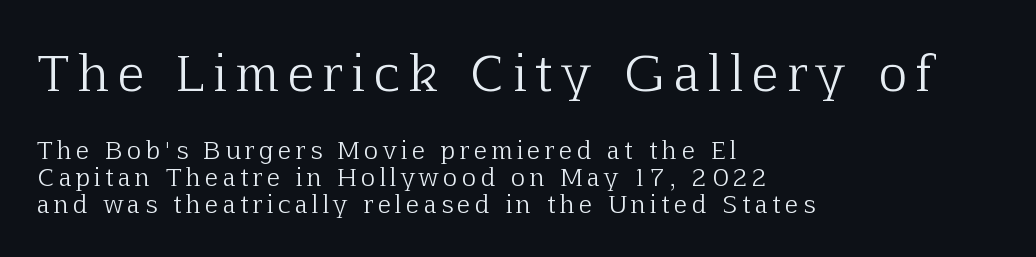
Quick note: interline space is minimal. When letters stand straight like this, we call the style roman or upright. Plain, unruled lines of type. Notice how the passage keeps a crisp vertical edge on the left only. The typeface chosen for these lines features serifs.
